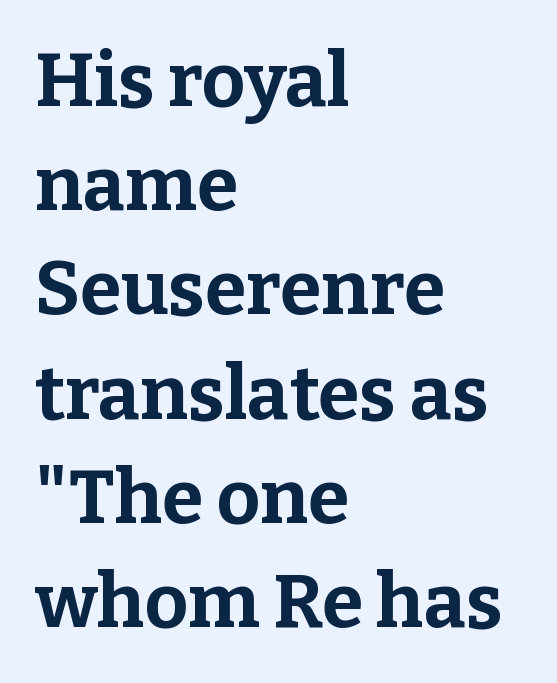
Q: Is the text bold? A: Yes.
Q: Is the text italic (slanted)? A: No, it is upright.
Q: Is the typeface a serif or a sans-serif typeface? A: Serif.
Q: Is the text underlined? A: No.
Q: How is the paragraph aligned? A: Left-aligned.
Q: Is the spacing between letters normal or unusually wide? A: Normal.
Q: Is the spacing between lines tight, normal or loose? A: Normal.
Q: Width (condensed, normal, or wide)? A: Normal.
Q: Stroke contrast? A: Low.
Q: x-height? A: Medium.
Q: Monospaced? A: No.
